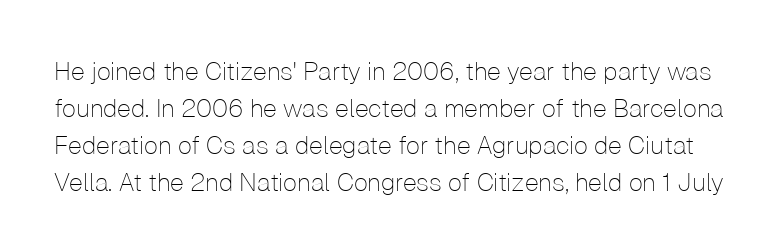
The image shows 25 px text type, upright; set normal line spacing (1.48x), normal letter spacing, not underlined.
